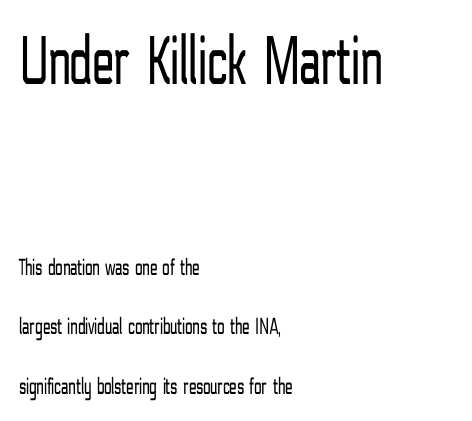
Whoever set this made the first block the dominant, larger element. Upright lettering throughout. There is no visible air inserted between adjacent glyphs. Bold? No — there's no thickening of the strokes.
